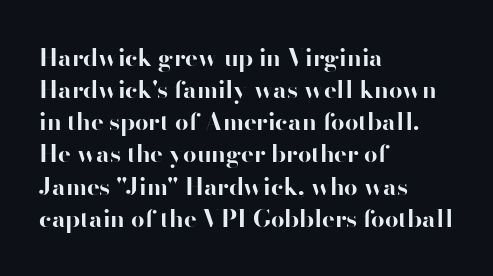
Heavy-handed strokes throughout: this text is bold. Ordinary non-slanted type is in use. The text block is weighted toward the left margin, trailing off unevenly rightward. Students, observe: this is what conventionally led text looks like. Students, note that the glyphs here touch the page at normal intervals. The words here are not underlined.
